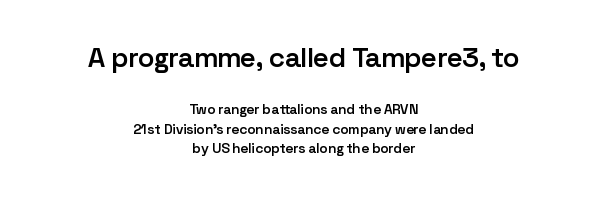
The image shows 28 px semibold sans-serif type, upright; set centered, normal line spacing (1.39x), normal letter spacing, not underlined; the first (top) block is 2.0x larger; low stroke contrast and a medium x-height.
